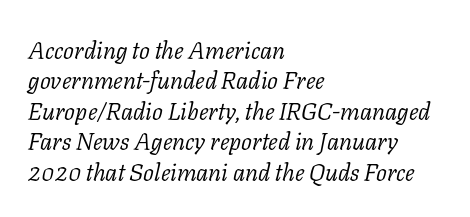
The image shows 24 px text type, italic (leaning right); set left-aligned, normal line spacing (1.27x), normal letter spacing, not underlined.
